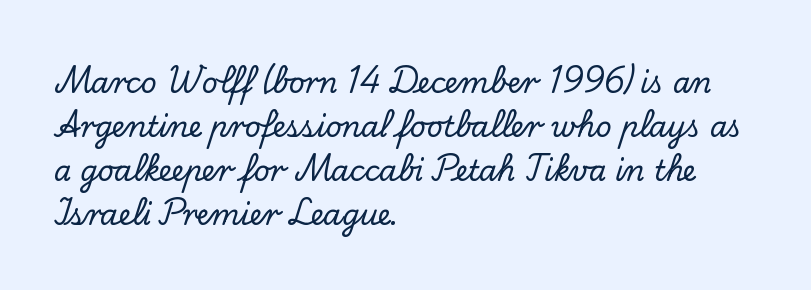
{"serif": "yes", "width": "normal", "stroke_contrast": "low", "x_height": "small", "monospaced": "no", "underline": "no", "align": "left", "line_spacing": "normal", "line_spacing_ratio": 1.57, "letter_spacing": "normal", "letter_spacing_em": 0.0, "glyph_px": 28}
